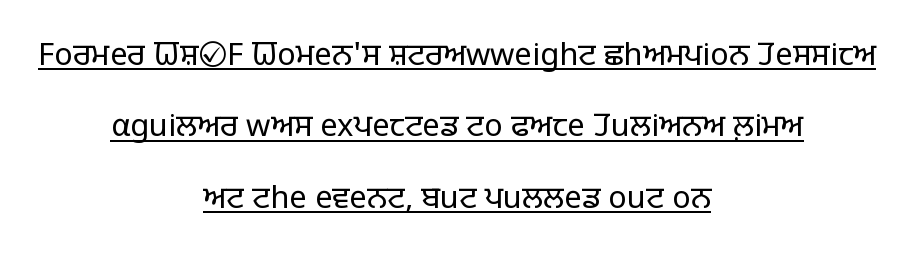
The image shows 31 px light sans-serif type, upright; set centered, loose line spacing (2.3x), normal letter spacing, underlined; low stroke contrast and a large x-height.
